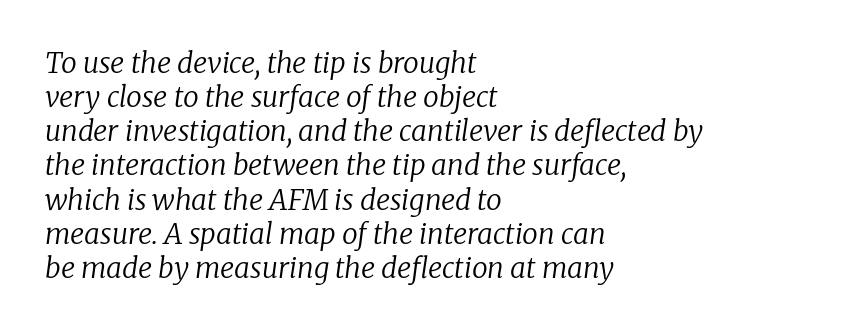
Q: Is the text bold? A: No.
Q: Is the text italic (slanted)? A: Yes, it leans right by about 8 degrees.
Q: Is the typeface a serif or a sans-serif typeface? A: Serif.
Q: Is the text underlined? A: No.
Q: How is the paragraph aligned? A: Left-aligned.
Q: Is the spacing between letters normal or unusually wide? A: Normal.
Q: Width (condensed, normal, or wide)? A: Normal.
Q: Stroke contrast? A: Low.
Q: x-height? A: Medium.
Q: Monospaced? A: No.
